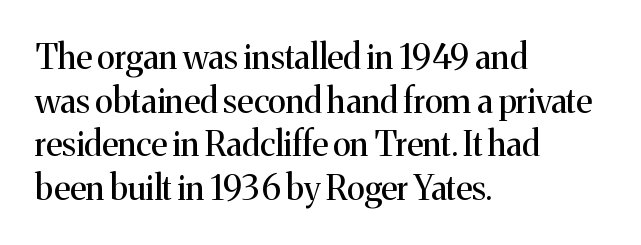
Q: Is the text bold? A: No.
Q: Is the text italic (slanted)? A: No, it is upright.
Q: Is the typeface a serif or a sans-serif typeface? A: Serif.
Q: Is the text underlined? A: No.
Q: How is the paragraph aligned? A: Left-aligned.
Q: Is the spacing between letters normal or unusually wide? A: Normal.
Q: Is the spacing between lines tight, normal or loose? A: Normal.
Q: Width (condensed, normal, or wide)? A: Normal.
Q: Stroke contrast? A: Medium.
Q: x-height? A: Medium.
Q: Monospaced? A: No.
